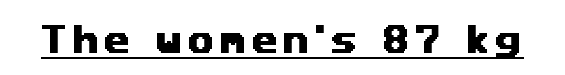
The image shows 31 px wide sans-serif type; set underlined; medium stroke contrast and a medium x-height.
